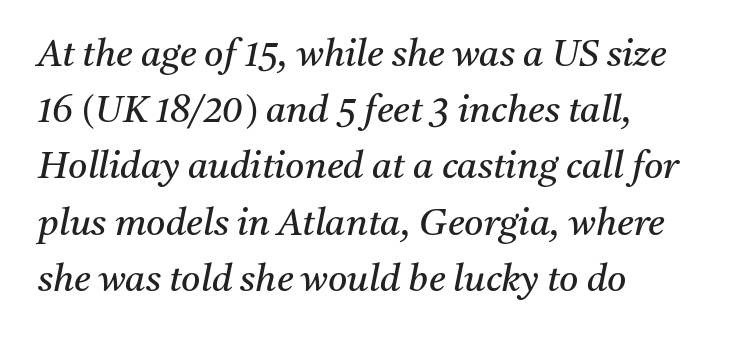
In CSS terms this would be text-align: left. How would I describe the line gaps? Plain and ordinary. This sample uses a serif face. Looks like regular typesetting: each glyph gets only the width it needs. Stems here are at most as thick as an everyday book face.
